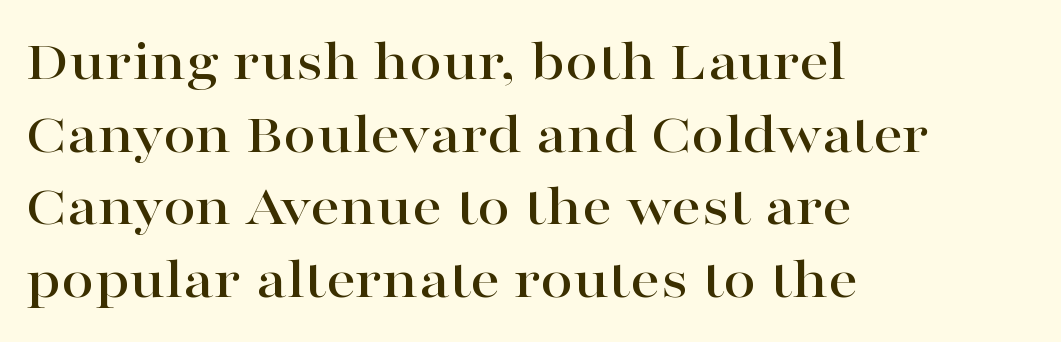
{"serif": "yes", "italic": "no", "width": "wide", "stroke_contrast": "high", "x_height": "medium", "monospaced": "no", "underline": "no", "align": "left", "line_spacing_ratio": 1.23, "letter_spacing": "normal", "letter_spacing_em": 0.0, "glyph_px": 59}
